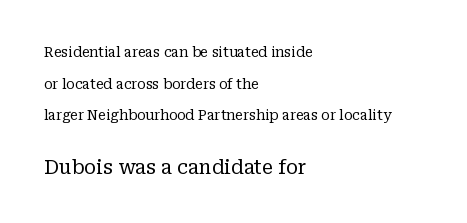
Q: Is the text bold? A: No.
Q: Is the text italic (slanted)? A: No, it is upright.
Q: Is the text underlined? A: No.
Q: How is the paragraph aligned? A: Left-aligned.
Q: Is the spacing between letters normal or unusually wide? A: Normal.
Q: Is the spacing between lines tight, normal or loose? A: Loose.
Q: Which block of text is set in a larger size, the first (top) or the second (bottom)? A: The second (bottom) one.
